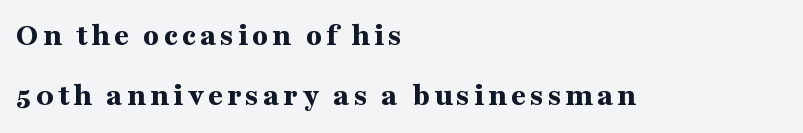
The face used here is proportionally spaced, like ordinary book or web type. Every letter is thick-stroked: bold, no question. This sample uses an upright cut, with every glyph sitting square on the baseline. The font family rendered here belongs to the serif group. The text block is weighted toward the left margin, trailing off unevenly rightward. Letters rest on an invisible, unmarked baseline.
